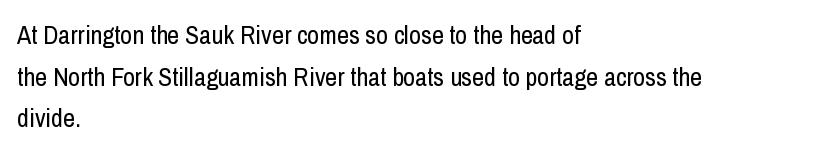
Rule under the text: the space is simply empty. One-word summary of the alignment: left. Stroke thickness stays within the range of a standard reading face or lighter. Rows of type keep a routine distance in the vertical direction. Ascenders rise straight up at ninety degrees. The tracking reads as untouched default to a designer's eye.
